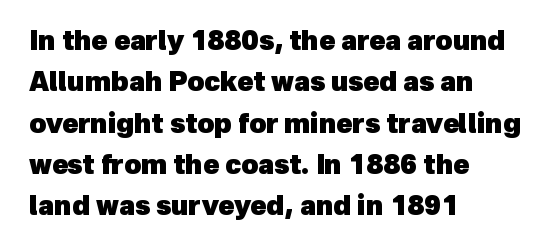
Check under the words: just untouched page. Which margin do the lines hug? The left one — the right edge is uneven. Is the type bold? Yes — the strokes are clearly thick and heavy. This sample keeps an unexceptional amount of space between lines. The line texture is even and compact thanks to regular tracking.
